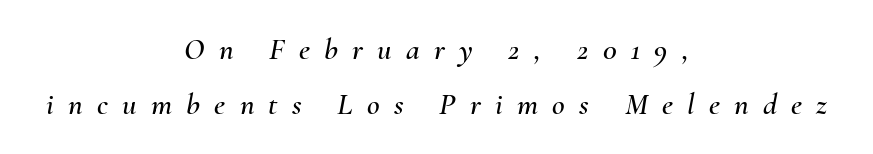
You could not count columns in this text — the font is proportionally spaced. Quick note: underline off. Notice how the passage keeps no hard edge, just a central spine. What stands out about the letter spacing? Its width — letters are far apart.
